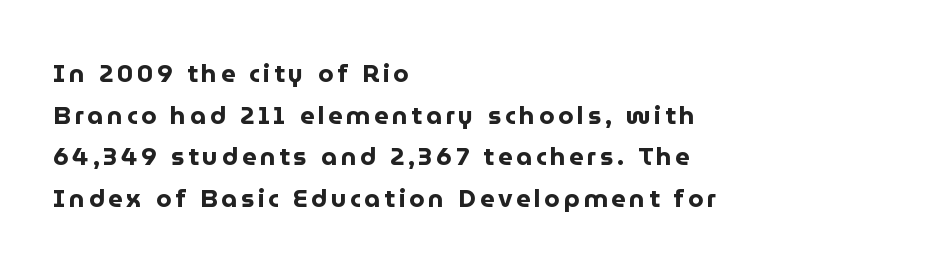
{"italic": "no", "bold": "yes", "underline": "no", "align": "left", "line_spacing": "normal", "line_spacing_ratio": 1.67, "glyph_px": 25}
